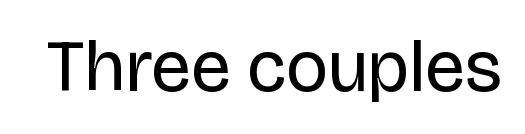
Q: Is the text bold? A: No.
Q: Is the text italic (slanted)? A: No, it is upright.
Q: Is the typeface a serif or a sans-serif typeface? A: Sans-serif.
Q: Is the text underlined? A: No.
Q: Is the spacing between letters normal or unusually wide? A: Normal.
Q: Width (condensed, normal, or wide)? A: Normal.
Q: Stroke contrast? A: Low.
Q: x-height? A: Large.
Q: Monospaced? A: No.
